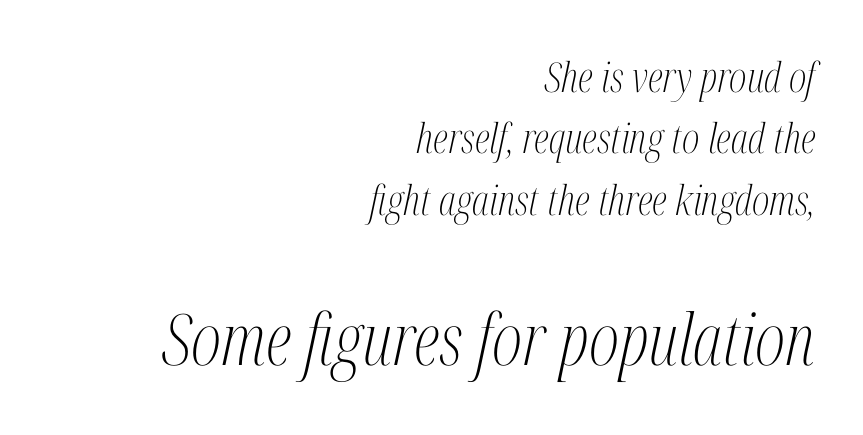
Each line ends at the same right margin while the left side varies. Here the glyphs are tracked normally, forming tight word shapes. Students, observe: this is what conventionally led text looks like. The whole block is typeset with a tilt.
